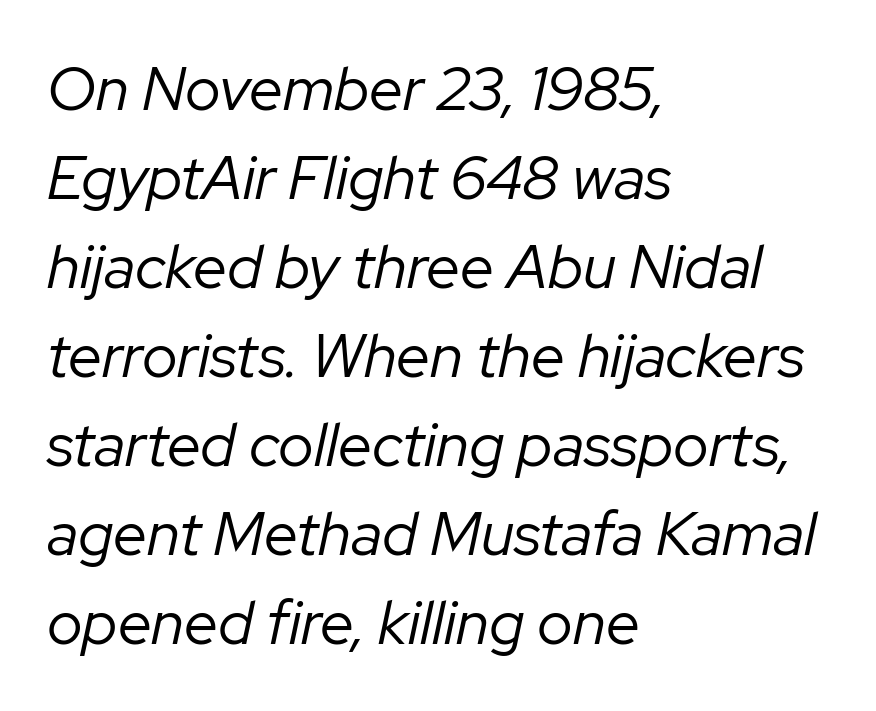
{"italic": "yes", "lean": "right", "slant_degrees": 12, "bold": "no", "weight": "regular", "width": "normal", "stroke_contrast": "low", "x_height": "medium", "monospaced": "no", "underline": "no", "align": "left", "line_spacing": "normal", "line_spacing_ratio": 1.46, "letter_spacing": "normal", "letter_spacing_em": 0.0, "glyph_px": 61}
